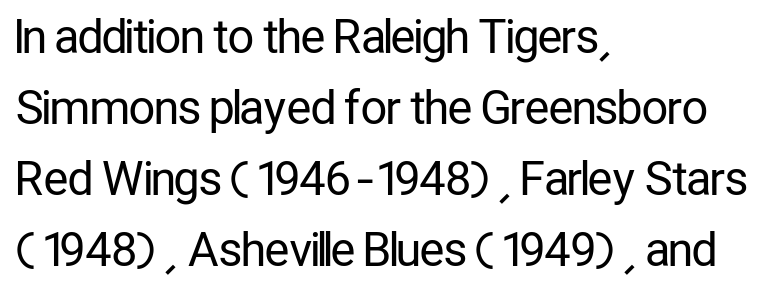
{"serif": "no", "italic": "no", "bold": "no", "weight": "regular", "width": "condensed", "stroke_contrast": "low", "x_height": "medium", "monospaced": "no", "underline": "no", "align": "left", "line_spacing": "normal", "line_spacing_ratio": 1.54, "letter_spacing": "normal", "letter_spacing_em": 0.0, "glyph_px": 46}
